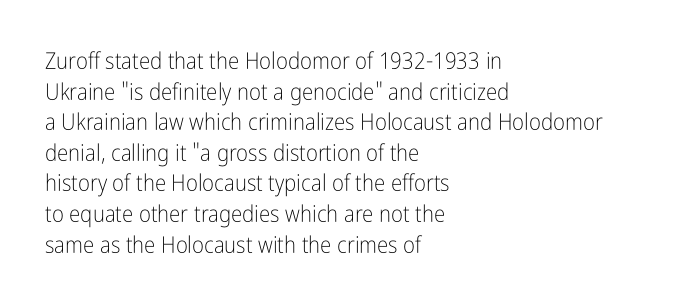
Q: Is the text bold? A: No.
Q: Is the text italic (slanted)? A: No, it is upright.
Q: Is the text underlined? A: No.
Q: How is the paragraph aligned? A: Left-aligned.
Q: Is the spacing between letters normal or unusually wide? A: Normal.
Q: Is the spacing between lines tight, normal or loose? A: Normal.
